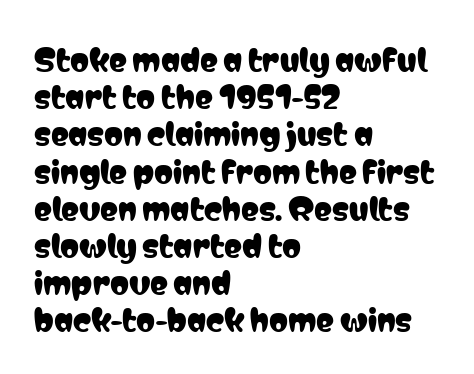
The image shows 30 px condensed sans-serif type, upright; set left-aligned, line spacing 1.24x, normal letter spacing, not underlined; low stroke contrast and a medium x-height.
